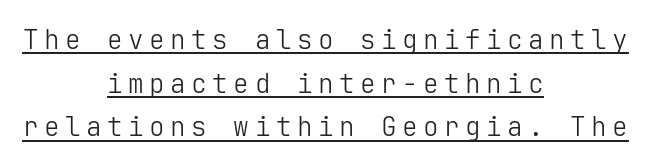
The image shows 26 px text type, upright; set centered, normal line spacing (1.68x), unusually wide letter spacing (+0.21 em), underlined.
